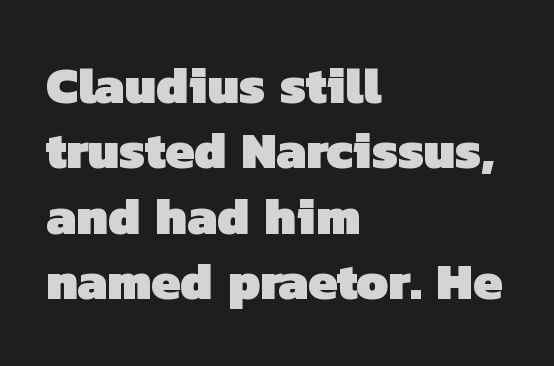
{"serif": "no", "bold": "yes", "weight": "heavy", "width": "normal", "stroke_contrast": "low", "x_height": "medium", "monospaced": "no", "underline": "no", "align": "left", "line_spacing": "normal", "line_spacing_ratio": 1.28, "letter_spacing": "normal", "letter_spacing_em": 0.0, "glyph_px": 51}
